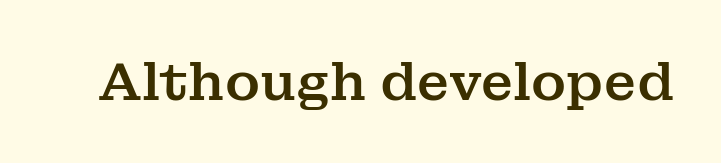
The image shows 53 px serif type, upright; set normal letter spacing, not underlined; medium stroke contrast and a medium x-height.
